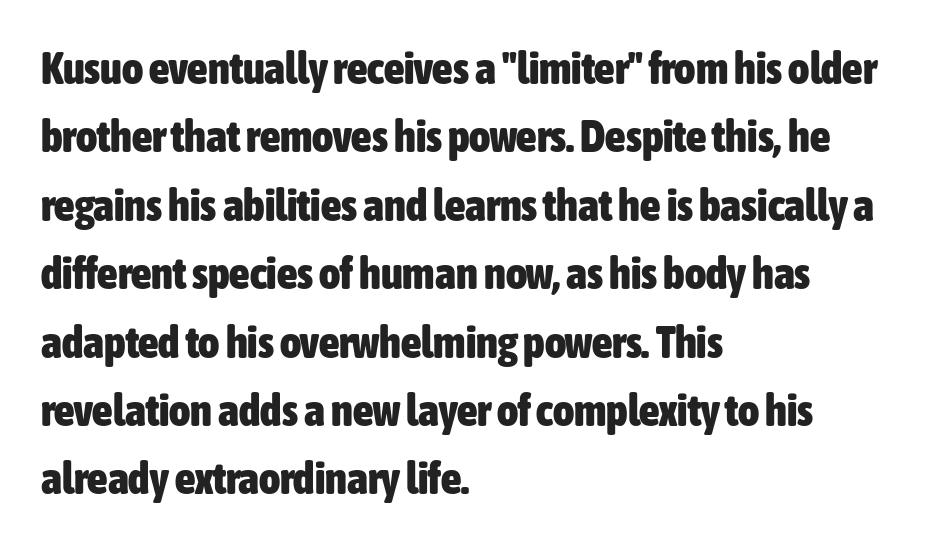
Q: Is the text bold? A: Yes.
Q: Is the text italic (slanted)? A: No, it is upright.
Q: Is the typeface a serif or a sans-serif typeface? A: Sans-serif.
Q: Is the text underlined? A: No.
Q: How is the paragraph aligned? A: Left-aligned.
Q: Is the spacing between letters normal or unusually wide? A: Normal.
Q: Is the spacing between lines tight, normal or loose? A: Normal.
Q: Width (condensed, normal, or wide)? A: Condensed.
Q: Stroke contrast? A: Low.
Q: x-height? A: Medium.
Q: Monospaced? A: No.
